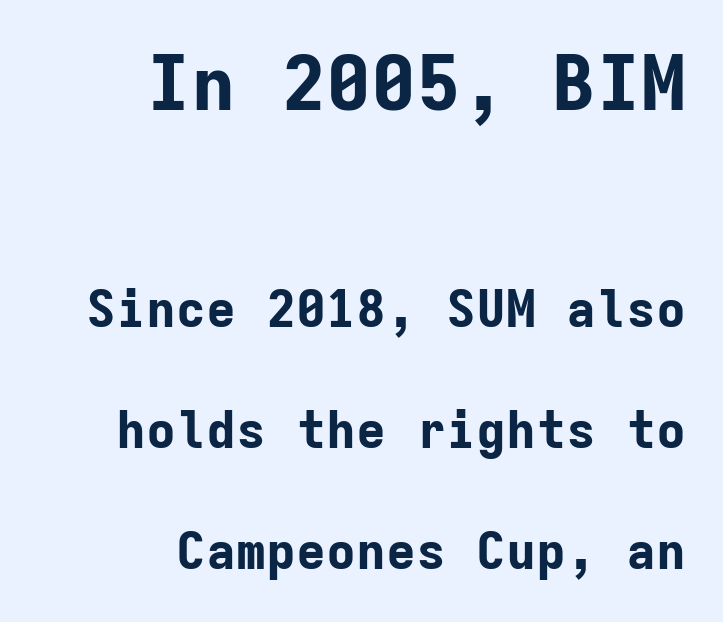
{"serif": "no", "italic": "no", "bold": "yes", "weight": "bold", "width": "normal", "stroke_contrast": "low", "x_height": "medium", "monospaced": "yes", "underline": "no", "align": "right", "line_spacing": "loose", "line_spacing_ratio": 2.42, "letter_spacing": "normal", "letter_spacing_em": 0.0, "larger_block": "first", "size_ratio": 1.5, "glyph_px": 75}
